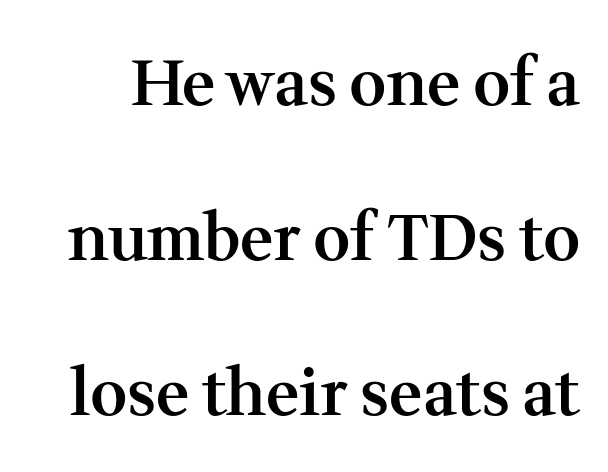
{"serif": "yes", "italic": "no", "bold": "semi", "weight": "semibold", "width": "normal", "stroke_contrast": "medium", "x_height": "medium", "monospaced": "no", "underline": "no", "line_spacing": "loose", "line_spacing_ratio": 2.42, "letter_spacing": "normal", "letter_spacing_em": 0.0, "glyph_px": 64}
